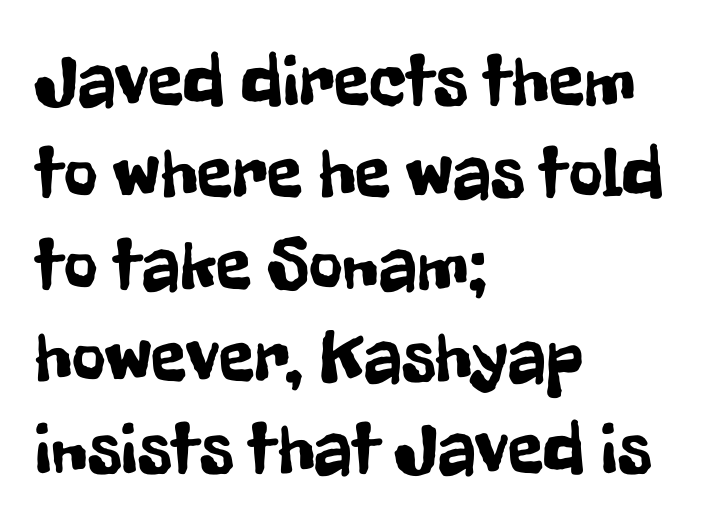
The image shows 73 px condensed sans-serif type, upright; set left-aligned, normal line spacing (1.26x), normal letter spacing, not underlined; low stroke contrast and a medium x-height.
